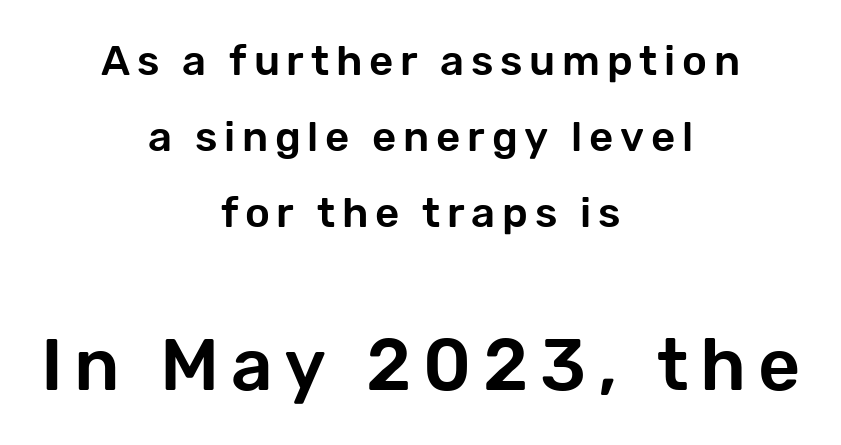
The image shows 73 px sans-serif type, upright; set centered, line spacing 1.81x, not underlined; the second (bottom) block is 1.74x larger; low stroke contrast and a medium x-height.
